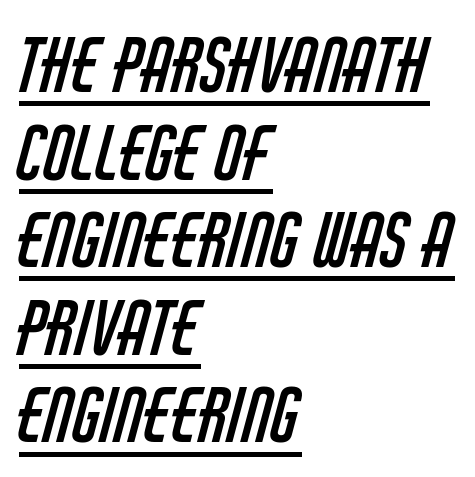
Q: Is the text bold? A: No.
Q: Is the typeface a serif or a sans-serif typeface? A: Sans-serif.
Q: Is the text underlined? A: Yes.
Q: How is the paragraph aligned? A: Left-aligned.
Q: Is the spacing between letters normal or unusually wide? A: Normal.
Q: Width (condensed, normal, or wide)? A: Condensed.
Q: Stroke contrast? A: Low.
Q: x-height? A: Large.
Q: Monospaced? A: No.
